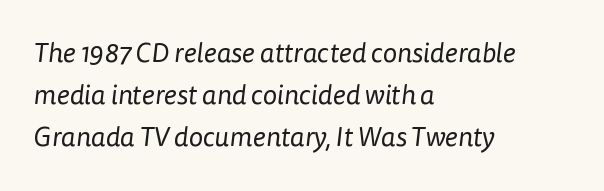
The image shows 27 px text type; set left-aligned, normal line spacing (1.55x), normal letter spacing, not underlined.
